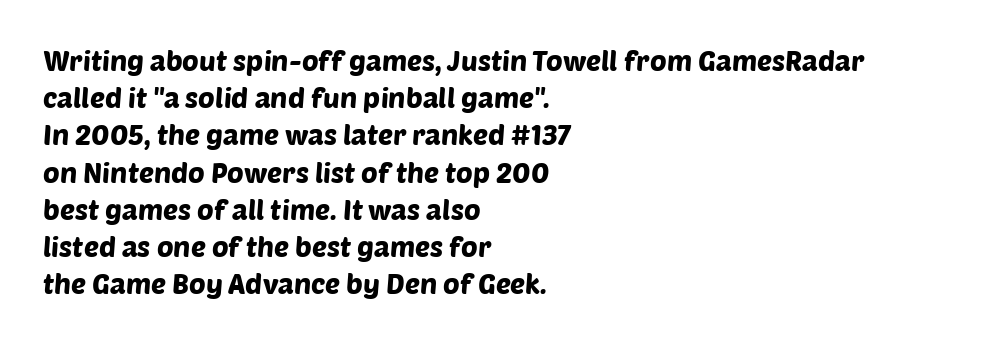
{"serif": "no", "width": "normal", "stroke_contrast": "low", "x_height": "large", "monospaced": "no", "underline": "no", "align": "left", "line_spacing": "normal", "line_spacing_ratio": 1.33, "letter_spacing": "normal", "letter_spacing_em": 0.0, "glyph_px": 28}
